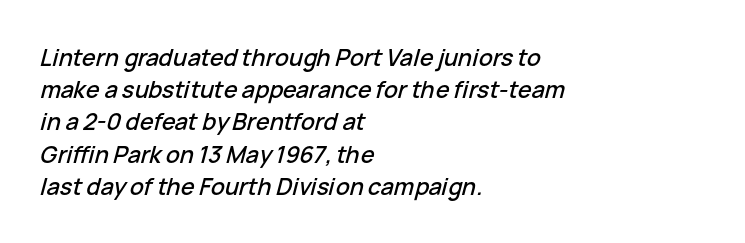
{"italic": "yes", "lean": "right", "slant_degrees": 15, "underline": "no", "align": "left", "line_spacing": "normal", "line_spacing_ratio": 1.4, "letter_spacing": "normal", "letter_spacing_em": 0.0, "glyph_px": 23}
